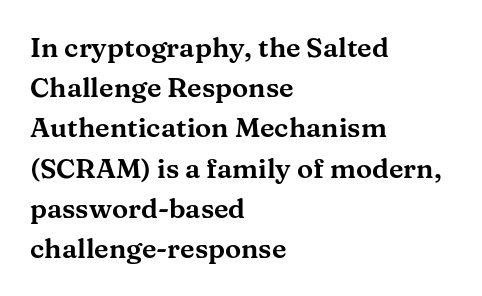
The image shows 27 px text type, upright; set left-aligned, normal line spacing (1.49x), normal letter spacing, not underlined.
